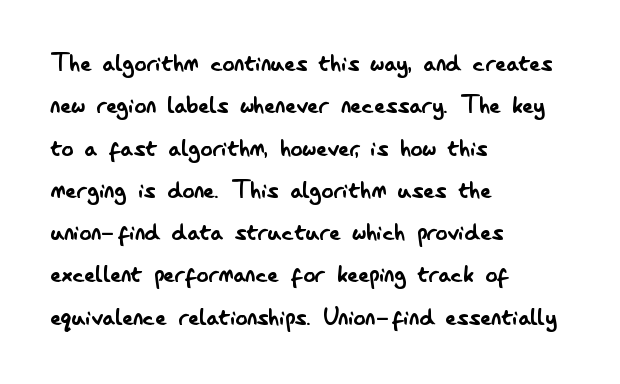
Each line starts at the same left margin while the right side varies. The type is set solid horizontally, with unmodified tracking. Serif or sans? Sans — the stroke terminals are bare. Glance below the letters and you will spot only blank space.
